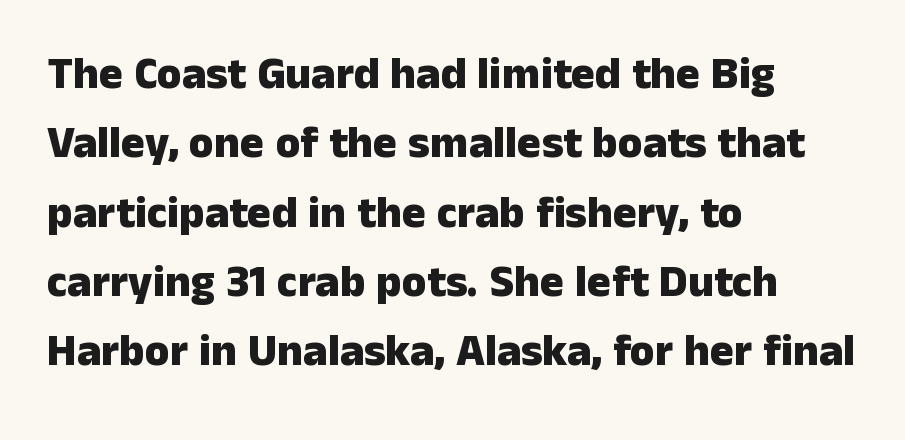
Q: Is the text bold? A: Yes.
Q: Is the text italic (slanted)? A: No, it is upright.
Q: Is the typeface a serif or a sans-serif typeface? A: Sans-serif.
Q: Is the text underlined? A: No.
Q: How is the paragraph aligned? A: Left-aligned.
Q: Is the spacing between letters normal or unusually wide? A: Normal.
Q: Is the spacing between lines tight, normal or loose? A: Normal.
Q: Width (condensed, normal, or wide)? A: Normal.
Q: Stroke contrast? A: Low.
Q: x-height? A: Medium.
Q: Monospaced? A: No.
